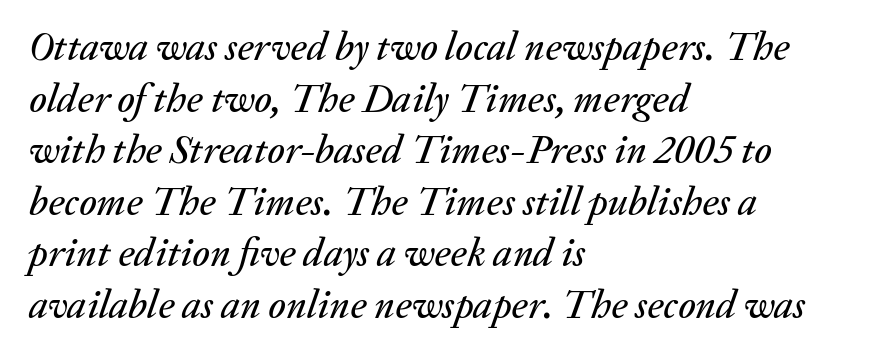
The lettering tilts uniformly, giving the passage an italic look. The letters sit at their default tracking, neither squeezed nor spread. Quick note: interline space is typical. Honestly, there is no underline to notice here at all. In CSS terms this would be text-align: left.
